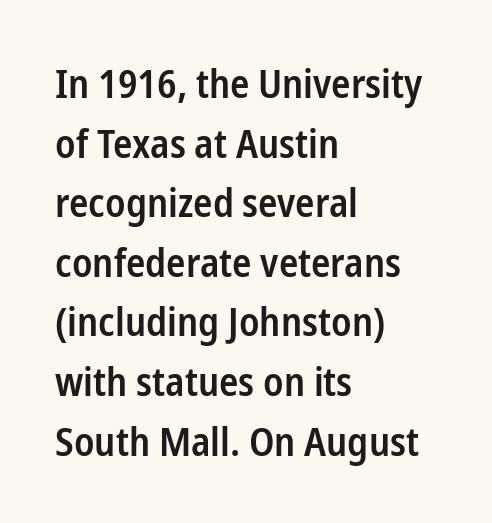
The image shows 40 px semibold, condensed sans-serif type, upright; set left-aligned, normal line spacing (1.49x), normal letter spacing, not underlined; low stroke contrast and a medium x-height.
